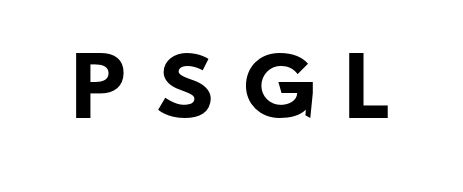
Observe the wide spacing: letters keep a clear distance from each other. Type style note: lacks serifs. Every letter is thick-stroked: bold, no question. Plain, unruled lines of type. The letters advance in unequal steps, a hallmark of proportional type.
